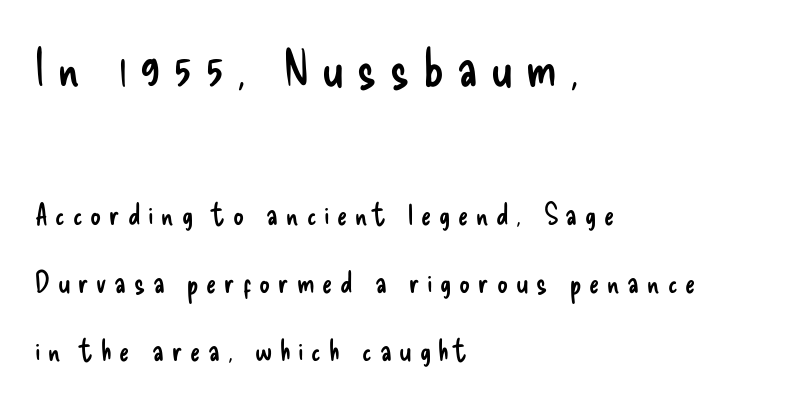
The rendering inserts visible extra space after every character. Character widths vary here, with narrow letters taking less room than wide ones. Font category for this specimen: sans-serif. Note: larger setting up top, smaller setting below. This sample uses an upright cut, with every glyph sitting square on the baseline. This rendering features lettering with no underline.
